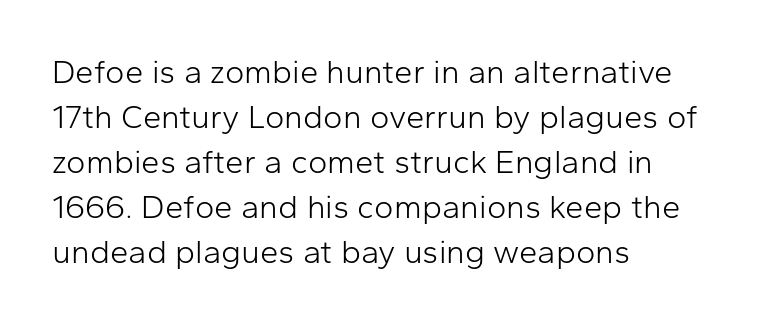
Q: Is the text bold? A: No.
Q: Is the text italic (slanted)? A: No, it is upright.
Q: Is the typeface a serif or a sans-serif typeface? A: Sans-serif.
Q: Is the text underlined? A: No.
Q: How is the paragraph aligned? A: Left-aligned.
Q: Is the spacing between letters normal or unusually wide? A: Normal.
Q: Is the spacing between lines tight, normal or loose? A: Normal.
Q: Width (condensed, normal, or wide)? A: Normal.
Q: Stroke contrast? A: Low.
Q: x-height? A: Medium.
Q: Monospaced? A: No.
